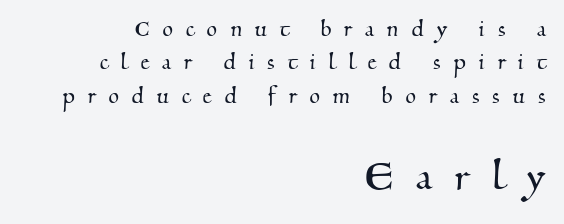
This rendering employs a face with finishing strokes, i.e., a serif. The ragged edge is on the left, which tells us the setting is flush right. Glance below the letters and you will spot only blank space. Substantial extra tracking has been applied to these lines. Think of a printed novel: that variable character pitch is what you see here. Type size steps up from the first block to the second.
